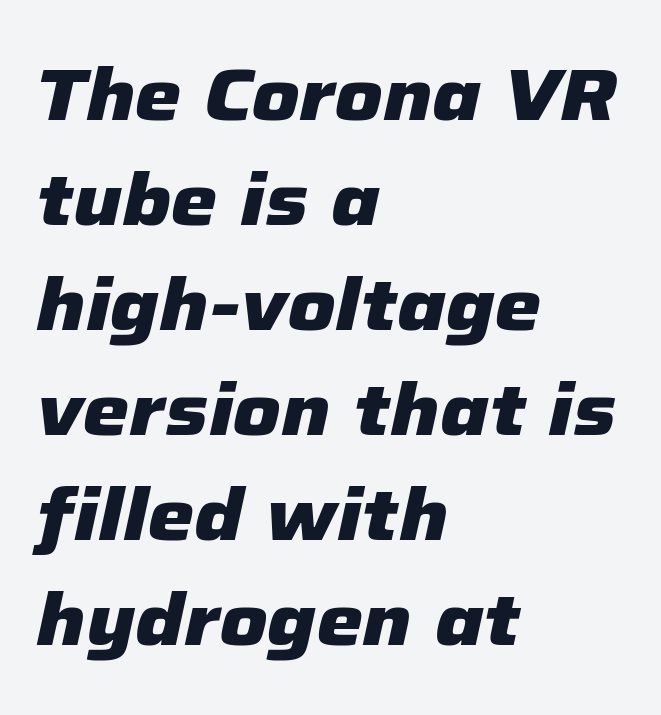
Q: Is the text bold? A: Yes.
Q: Is the text italic (slanted)? A: Yes, it leans right by about 12 degrees.
Q: Is the text underlined? A: No.
Q: How is the paragraph aligned? A: Left-aligned.
Q: Is the spacing between letters normal or unusually wide? A: Normal.
Q: Is the spacing between lines tight, normal or loose? A: Normal.
Q: Width (condensed, normal, or wide)? A: Normal.
Q: Stroke contrast? A: Low.
Q: x-height? A: Medium.
Q: Monospaced? A: No.
